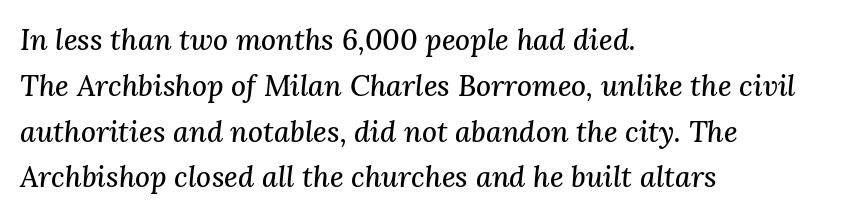
The image shows 29 px serif type, italic (leaning right); set left-aligned, normal line spacing (1.58x), normal letter spacing, not underlined; medium stroke contrast and a medium x-height.
